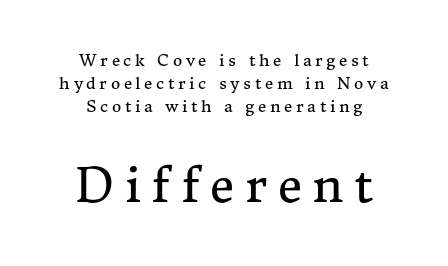
Looks like regular typesetting: each glyph gets only the width it needs. The following chunk of copy outweighs the initial chunk in type size. Descenders hang freely into open space. Caption: expanded tracking, letters set apart. Leading matches the norm, producing a regular column.
